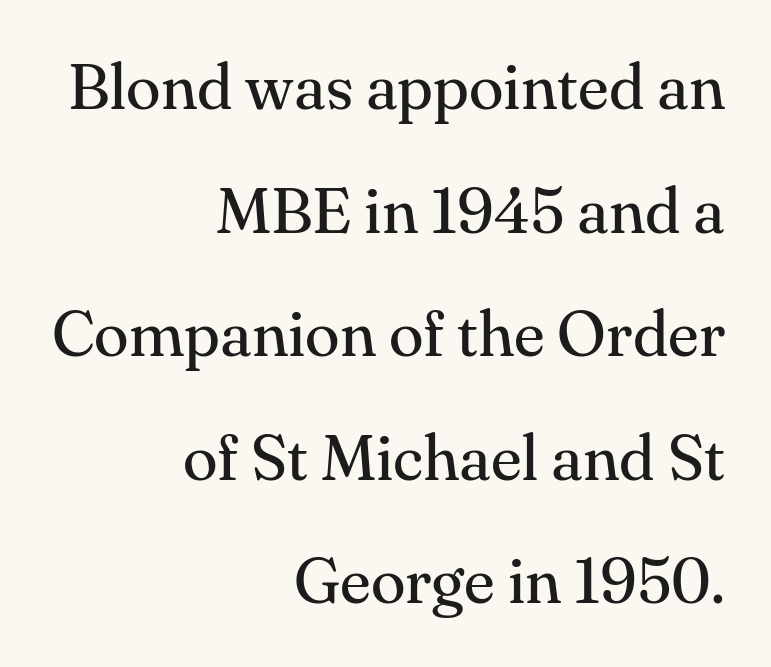
{"serif": "yes", "italic": "no", "bold": "no", "weight": "regular", "width": "normal", "stroke_contrast": "medium", "x_height": "small", "monospaced": "no", "underline": "no", "align": "right", "line_spacing": "loose", "line_spacing_ratio": 1.93, "letter_spacing": "normal", "letter_spacing_em": 0.0, "glyph_px": 64}
